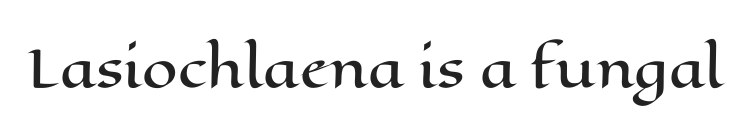
{"italic": "no", "width": "wide", "stroke_contrast": "high", "x_height": "medium", "monospaced": "no", "underline": "no", "letter_spacing": "normal", "letter_spacing_em": 0.0, "glyph_px": 51}
